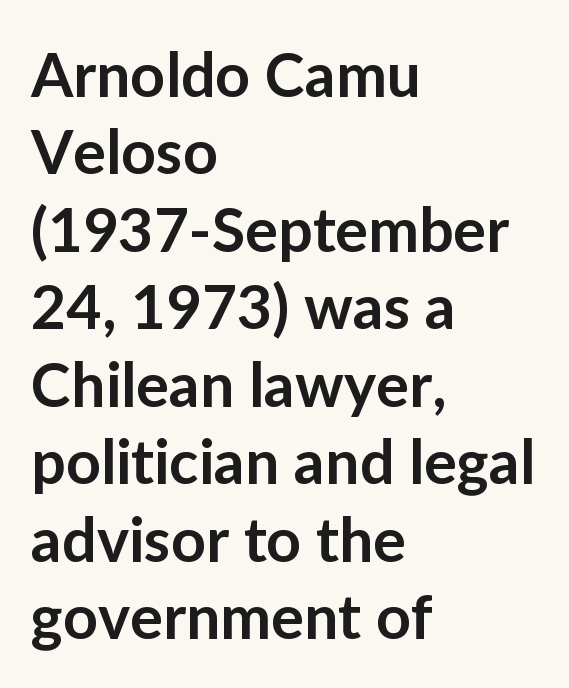
The image shows 61 px semibold sans-serif type, upright; set left-aligned, normal line spacing (1.27x), normal letter spacing, not underlined; low stroke contrast and a medium x-height.
